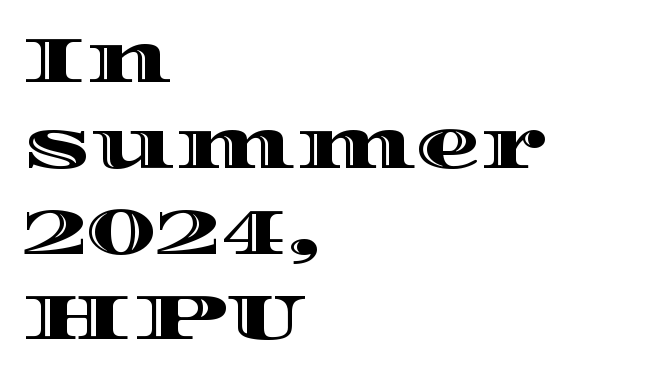
Q: Is the text italic (slanted)? A: No, it is upright.
Q: Is the text underlined? A: No.
Q: How is the paragraph aligned? A: Left-aligned.
Q: Is the spacing between letters normal or unusually wide? A: Normal.
Q: Is the spacing between lines tight, normal or loose? A: Normal.
Q: Width (condensed, normal, or wide)? A: Wide.
Q: x-height? A: Large.
Q: Monospaced? A: No.
